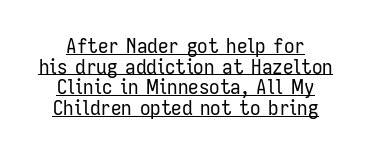
The image shows 21 px text type, upright; set centered, tight line spacing (0.98x), normal letter spacing, underlined.
